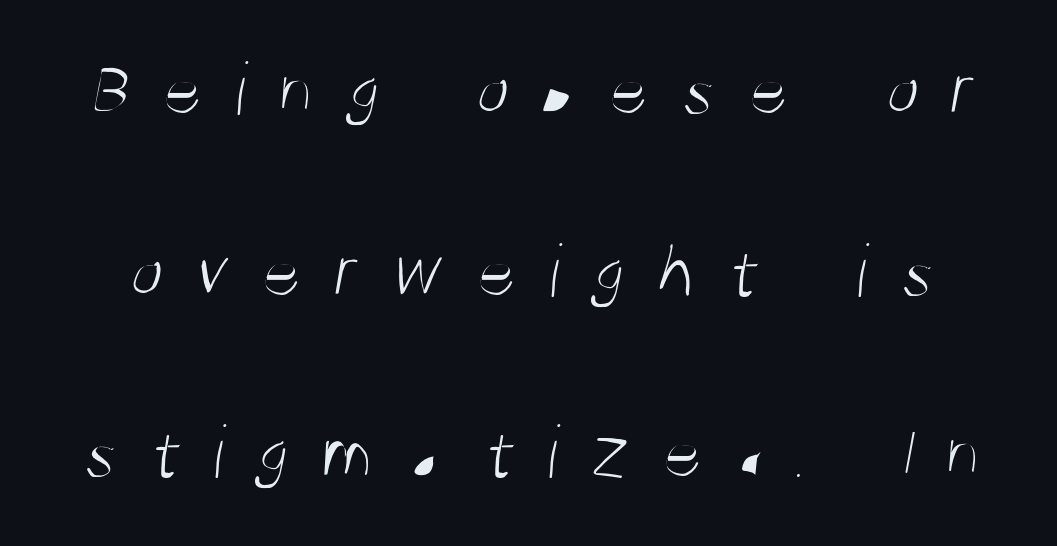
{"serif": "no", "bold": "no", "weight": "light", "width": "condensed", "stroke_contrast": "medium", "x_height": "large", "monospaced": "no", "underline": "no", "line_spacing": "loose", "line_spacing_ratio": 2.36, "letter_spacing": "wide", "letter_spacing_em": 0.4, "glyph_px": 77}
